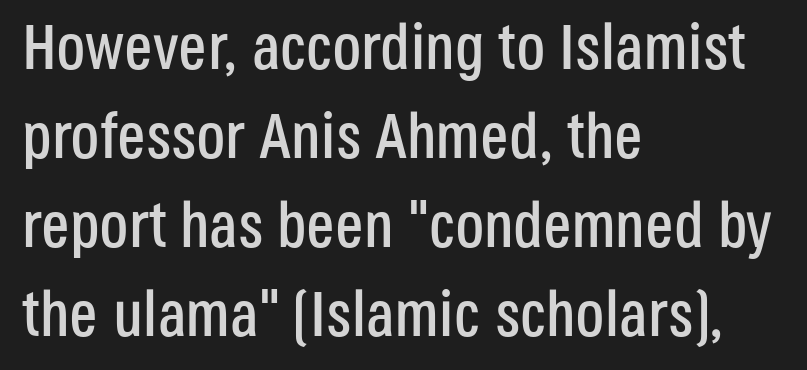
The baseline area is clear. Each letter keeps its own natural width here, so spacing adapts to shape. A typesetter would mark this as roman, not italic. The passage is arranged the way most books set body copy — flush left. Evenly set lines give the paragraph a standard silhouette. You can tell from the bare stems that sans-serif type was used.
